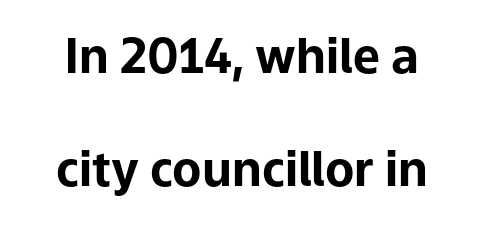
Unlike a traditional serif, this face leaves its strokes unadorned. The line-height multiplier appears high, well above default. Short note: letters normally spaced. Note the varied advance widths — an 'i' is clearly narrower than an 'm'. Typesetter's note: full bold, strokes at maximum text heaviness.
